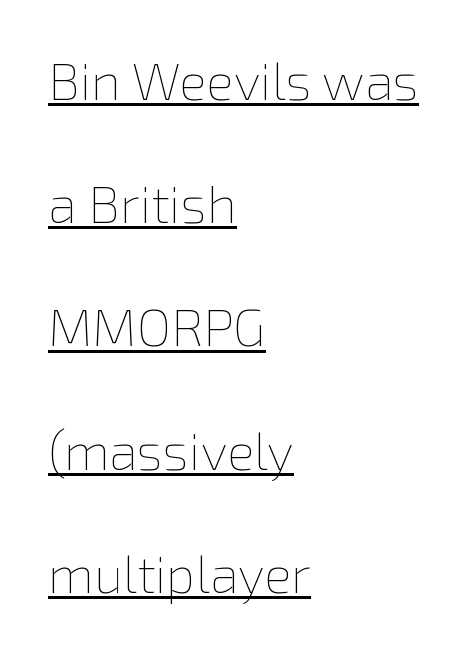
The image shows 52 px thin type, upright; set left-aligned, loose line spacing (2.37x), normal letter spacing, underlined; low stroke contrast and a medium x-height.
